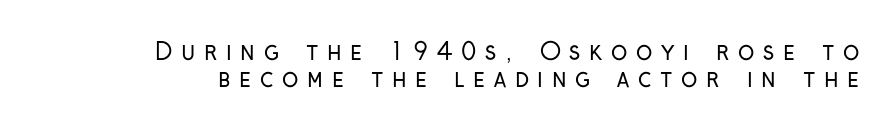
Q: Is the text bold? A: No.
Q: Is the text italic (slanted)? A: No, it is upright.
Q: Is the text underlined? A: No.
Q: Is the spacing between letters normal or unusually wide? A: Unusually wide.
Q: Is the spacing between lines tight, normal or loose? A: Tight.
